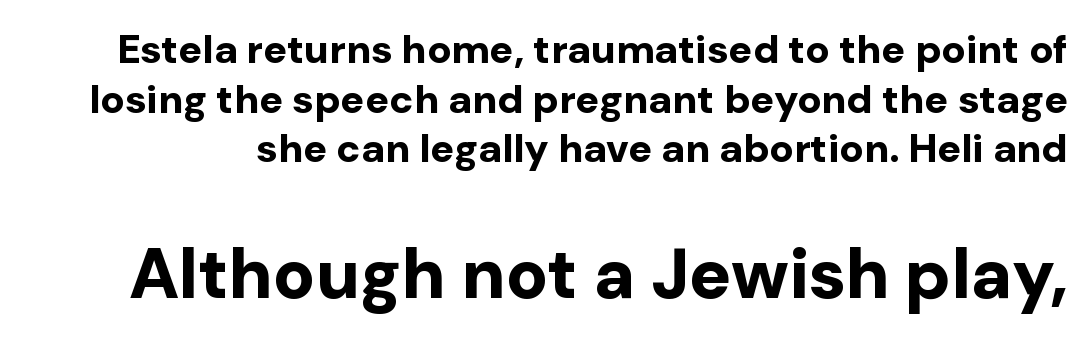
Descender tails drop into unmarked territory. The tracking reads as untouched default to a designer's eye. Typesetter's note: full bold, strokes at maximum text heaviness. The passage shown is typed in a proportional face where columns would drift. The text was rendered using a sans face with plain stroke endings.
